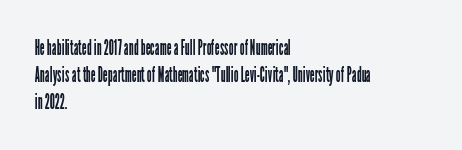
Q: Is the text bold? A: No.
Q: Is the text italic (slanted)? A: No, it is upright.
Q: Is the text underlined? A: No.
Q: How is the paragraph aligned? A: Left-aligned.
Q: Is the spacing between letters normal or unusually wide? A: Normal.
Q: Is the spacing between lines tight, normal or loose? A: Normal.
